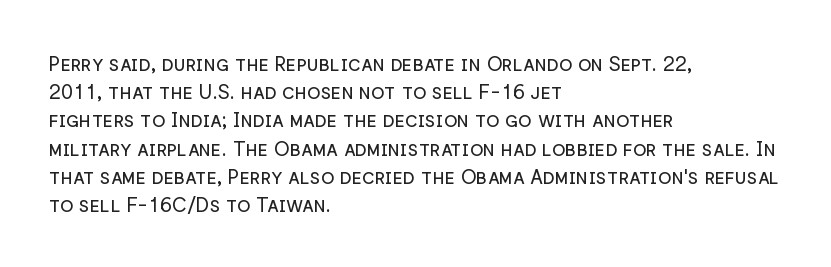
Nobody drew a line under any word here. When letters stand straight like this, we call the style roman or upright. The lines sit at an ordinary, default distance from one another. Summary of weight: not heavy and not bold.
